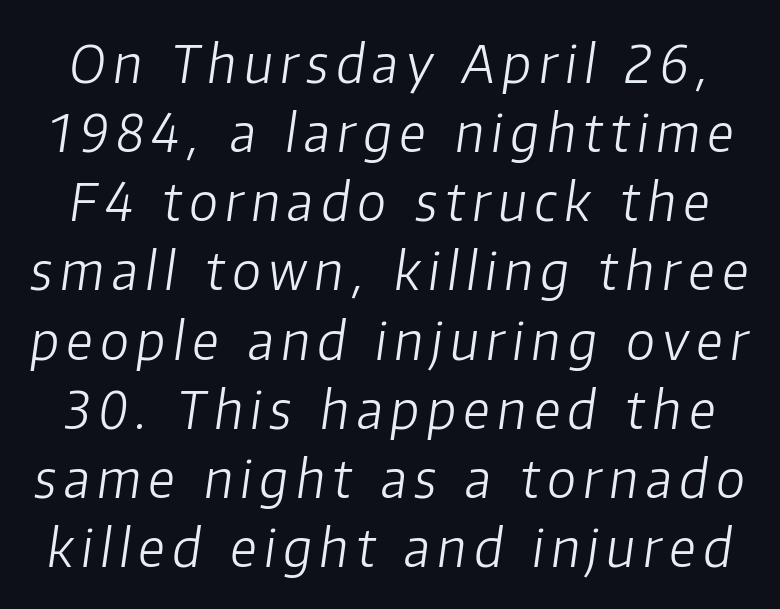
The words here are not underlined. A quiet, ordinary-to-light weight characterises the typeface. These lines are rendered in a variable-pitch font. Leading: standard.
